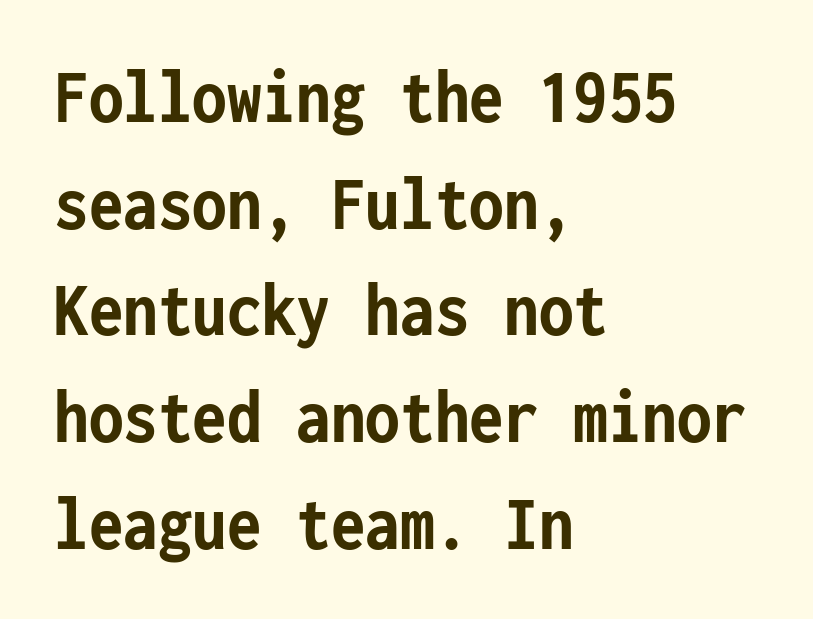
The image shows 79 px semibold, condensed sans-serif type, upright, monospaced; set left-aligned, normal line spacing (1.35x), normal letter spacing, not underlined; low stroke contrast and a medium x-height.
